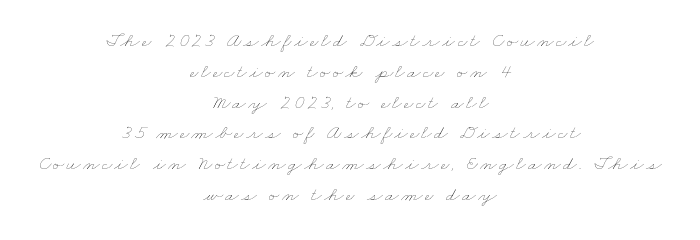
Q: Is the text bold? A: No.
Q: Is the text underlined? A: No.
Q: How is the paragraph aligned? A: Centered.
Q: Is the spacing between lines tight, normal or loose? A: Normal.
